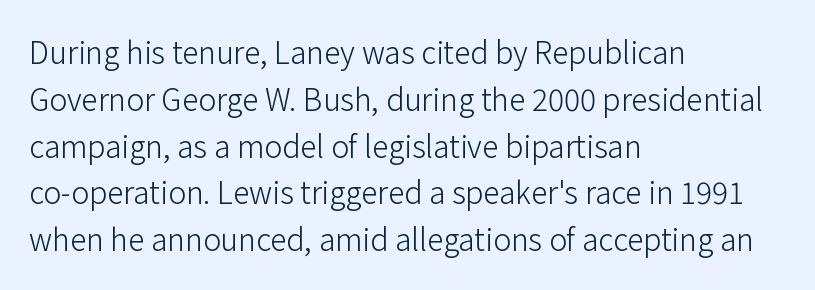
Q: Is the text bold? A: No.
Q: Is the text italic (slanted)? A: No, it is upright.
Q: Is the typeface a serif or a sans-serif typeface? A: Sans-serif.
Q: Is the text underlined? A: No.
Q: How is the paragraph aligned? A: Left-aligned.
Q: Is the spacing between letters normal or unusually wide? A: Normal.
Q: Is the spacing between lines tight, normal or loose? A: Normal.
Q: Width (condensed, normal, or wide)? A: Normal.
Q: Stroke contrast? A: Low.
Q: x-height? A: Medium.
Q: Monospaced? A: No.
